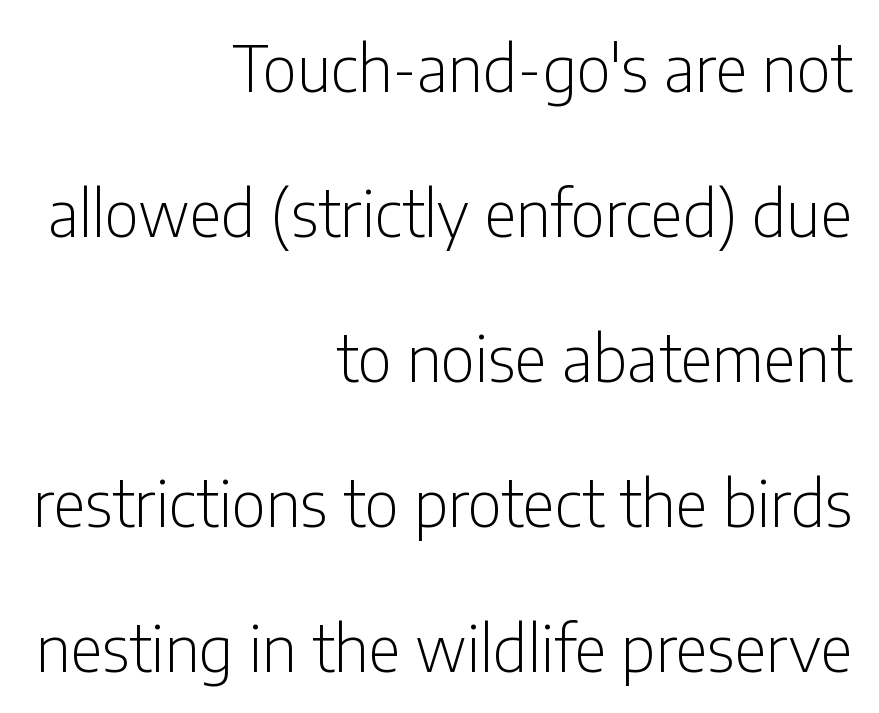
{"serif": "no", "italic": "no", "bold": "no", "weight": "light", "width": "condensed", "stroke_contrast": "low", "x_height": "medium", "monospaced": "no", "underline": "no", "align": "right", "line_spacing": "loose", "line_spacing_ratio": 2.3, "letter_spacing": "normal", "letter_spacing_em": 0.0, "glyph_px": 63}
